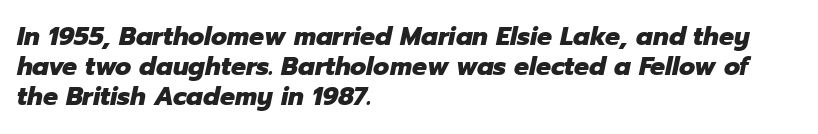
{"italic": "yes", "lean": "right", "slant_degrees": 12, "bold": "yes", "underline": "no", "align": "left", "line_spacing_ratio": 1.21, "letter_spacing": "normal", "letter_spacing_em": 0.0, "glyph_px": 25}
